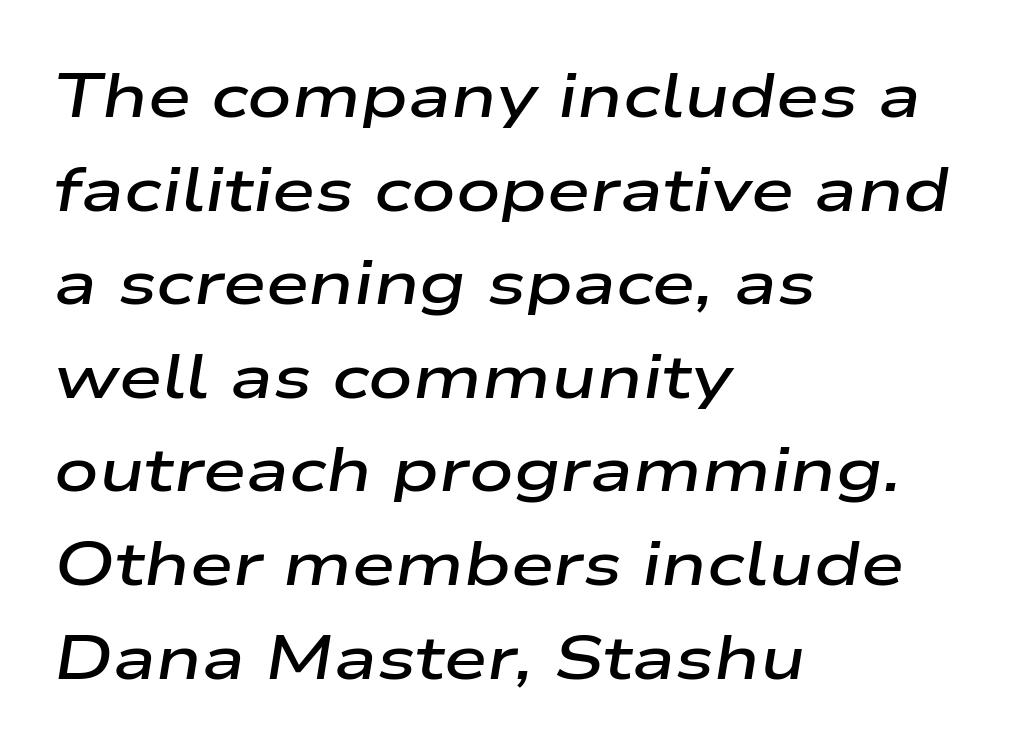
Q: Is the text bold? A: Semi-bold.
Q: Is the text italic (slanted)? A: Yes, it leans right by about 9 degrees.
Q: Is the text underlined? A: No.
Q: How is the paragraph aligned? A: Left-aligned.
Q: Is the spacing between letters normal or unusually wide? A: Normal.
Q: Is the spacing between lines tight, normal or loose? A: Normal.
Q: Width (condensed, normal, or wide)? A: Wide.
Q: Stroke contrast? A: Low.
Q: x-height? A: Medium.
Q: Monospaced? A: No.
